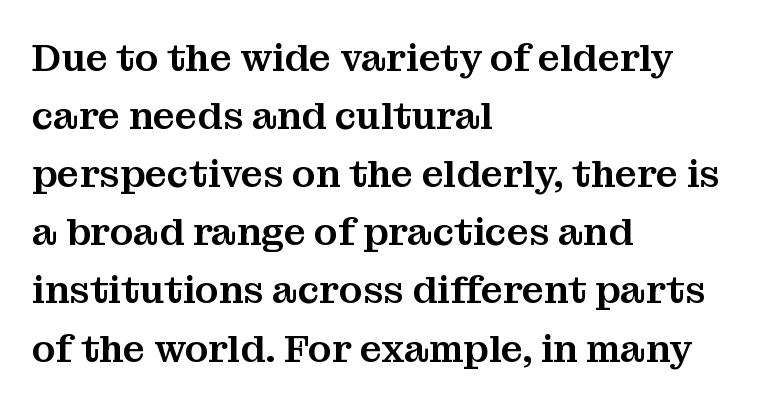
{"serif": "yes", "italic": "no", "width": "normal", "stroke_contrast": "medium", "x_height": "medium", "monospaced": "no", "underline": "no", "align": "left", "line_spacing": "normal", "line_spacing_ratio": 1.49, "letter_spacing": "normal", "letter_spacing_em": 0.0, "glyph_px": 39}
